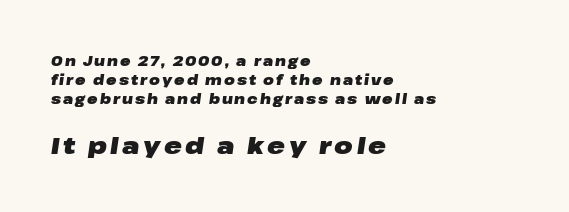
{"italic": "yes", "lean": "right", "slant_degrees": 8, "bold": "yes", "underline": "no", "align": "left", "line_spacing": "normal", "line_spacing_ratio": 1.37, "larger_block": "second", "size_ratio": 1.71, "glyph_px": 24}
